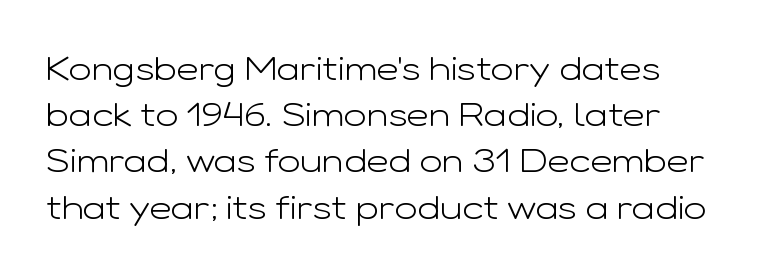
Q: Is the text bold? A: No.
Q: Is the text italic (slanted)? A: No, it is upright.
Q: Is the typeface a serif or a sans-serif typeface? A: Sans-serif.
Q: Is the text underlined? A: No.
Q: Is the spacing between letters normal or unusually wide? A: Normal.
Q: Is the spacing between lines tight, normal or loose? A: Normal.
Q: Width (condensed, normal, or wide)? A: Wide.
Q: Stroke contrast? A: Low.
Q: x-height? A: Medium.
Q: Monospaced? A: No.
